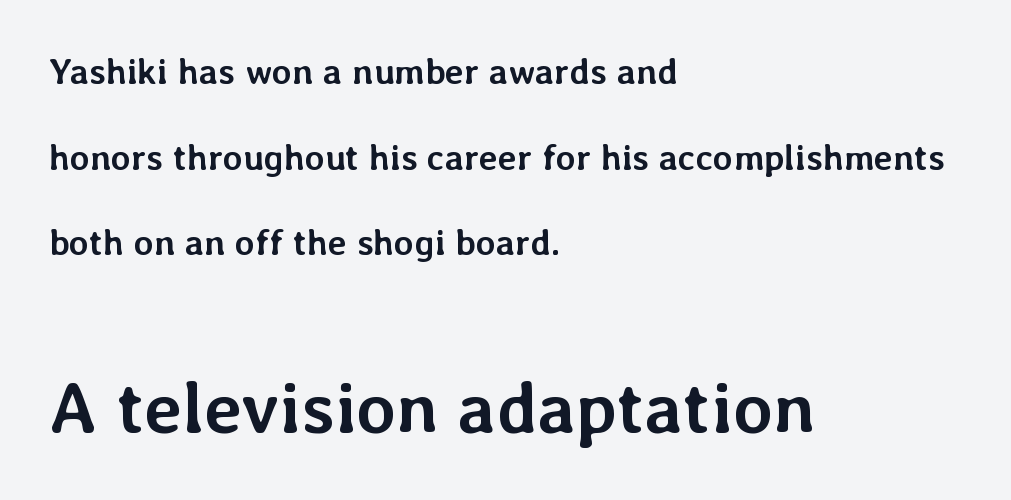
The image shows 72 px semibold type, upright; set left-aligned, loose line spacing (2.38x), normal letter spacing, not underlined; the second (bottom) block is 2.0x larger; low stroke contrast and a medium x-height.
